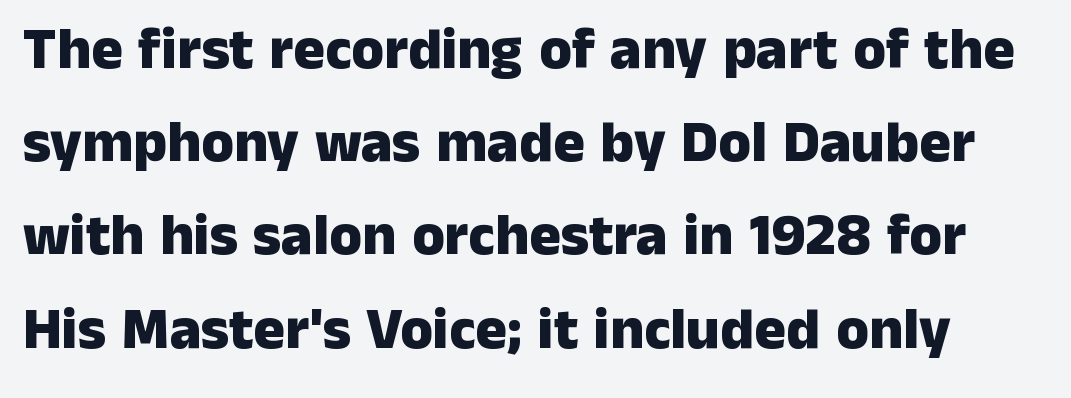
The image shows 59 px heavy sans-serif type, upright; set normal line spacing (1.58x), normal letter spacing, not underlined; low stroke contrast and a medium x-height.
